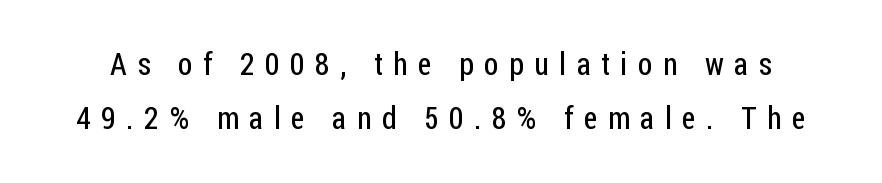
These lines are rendered in a variable-pitch font. Ordinary non-slanted type is in use. The space directly below the letters is spotless. Is this a sans? Yes — the strokes have no serifs.
